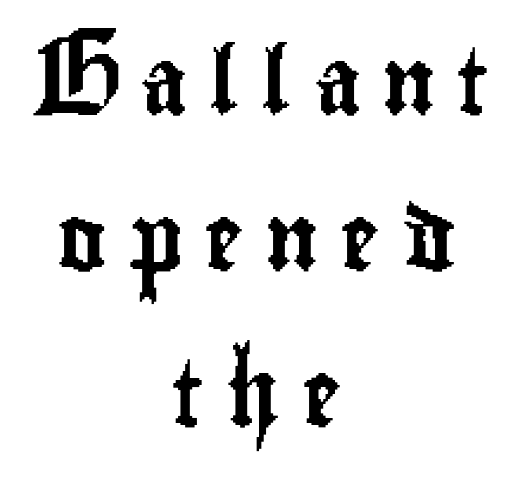
The image shows 66 px condensed sans-serif type, upright; set centered, loose line spacing (2.36x), unusually wide letter spacing (+0.33 em), not underlined; low stroke contrast and a small x-height.
